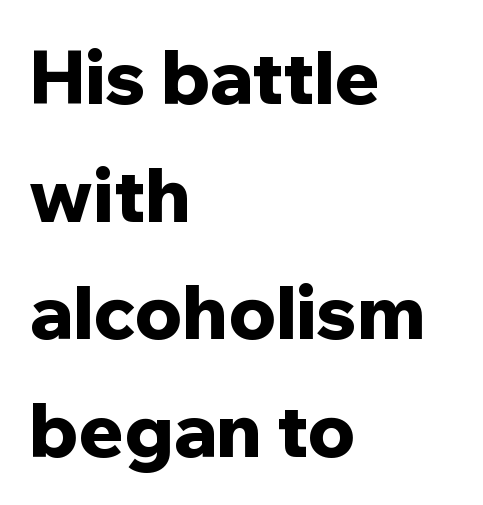
Every row of glyphs begins at an identical x-position on the left. Heavy-handed strokes throughout: this text is bold. Between one letter and the next there's only the usual sliver of space. I'd call this a sans setting — the letters go barefoot. When letters stand straight like this, we call the style roman or upright.
